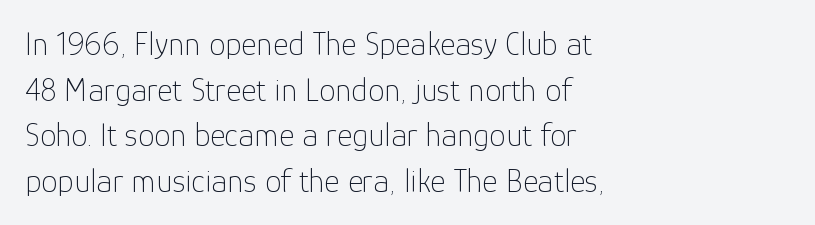
The image shows 33 px thin sans-serif type, upright; set left-aligned, normal line spacing (1.38x), normal letter spacing, not underlined; low stroke contrast and a medium x-height.
